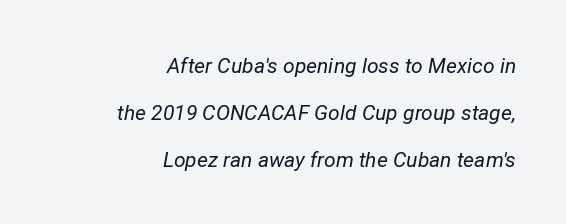
{"italic": "yes", "lean": "right", "slant_degrees": 12, "bold": "no", "underline": "no", "align": "right", "line_spacing": "loose", "line_spacing_ratio": 2.24, "letter_spacing": "normal", "letter_spacing_em": 0.0, "glyph_px": 21}
